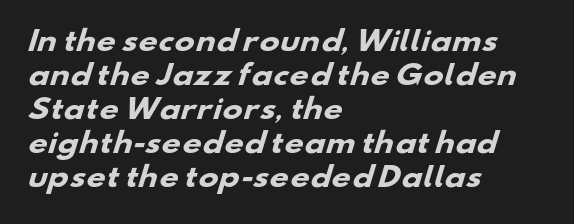
Q: Is the text bold? A: Yes.
Q: Is the text underlined? A: No.
Q: How is the paragraph aligned? A: Left-aligned.
Q: Is the spacing between letters normal or unusually wide? A: Normal.
Q: Is the spacing between lines tight, normal or loose? A: Normal.
